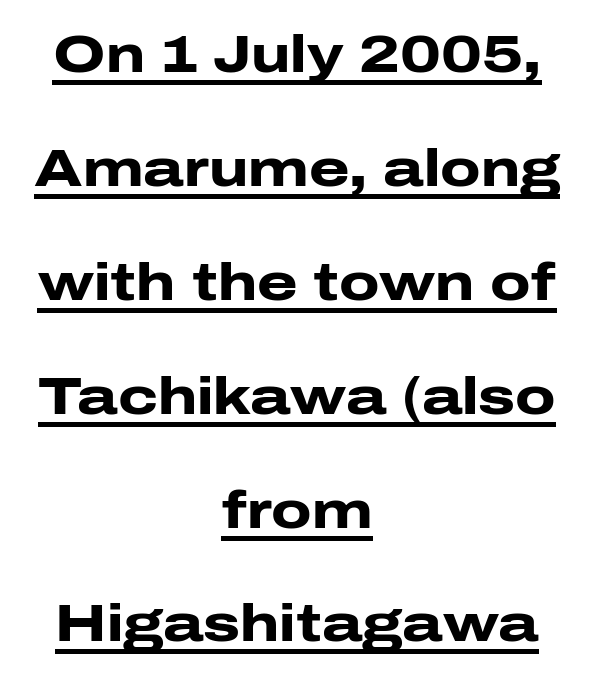
Q: Is the text bold? A: Yes.
Q: Is the text italic (slanted)? A: No, it is upright.
Q: Is the typeface a serif or a sans-serif typeface? A: Sans-serif.
Q: Is the text underlined? A: Yes.
Q: How is the paragraph aligned? A: Centered.
Q: Is the spacing between letters normal or unusually wide? A: Normal.
Q: Is the spacing between lines tight, normal or loose? A: Loose.
Q: Width (condensed, normal, or wide)? A: Wide.
Q: Stroke contrast? A: Low.
Q: x-height? A: Medium.
Q: Monospaced? A: No.
